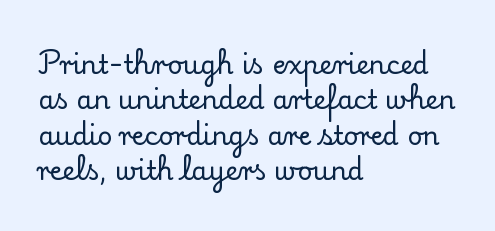
Q: Is the text italic (slanted)? A: No, it is upright.
Q: Is the text underlined? A: No.
Q: How is the paragraph aligned? A: Left-aligned.
Q: Is the spacing between letters normal or unusually wide? A: Normal.
Q: Is the spacing between lines tight, normal or loose? A: Normal.
